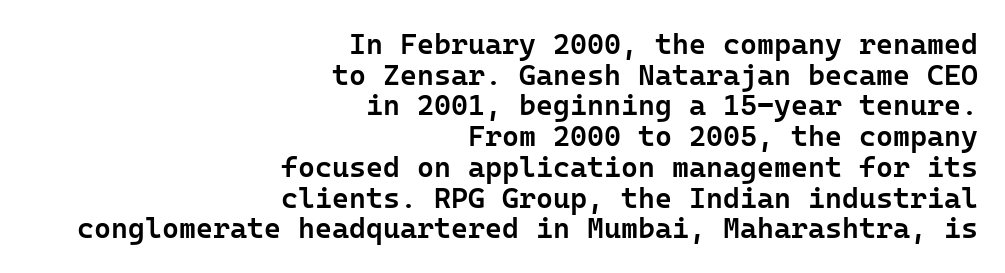
{"serif": "no", "italic": "no", "bold": "semi", "weight": "semibold", "width": "normal", "stroke_contrast": "low", "x_height": "medium", "underline": "no", "align": "right", "line_spacing": "tight", "line_spacing_ratio": 1.06, "letter_spacing": "normal", "letter_spacing_em": 0.0, "glyph_px": 29}
